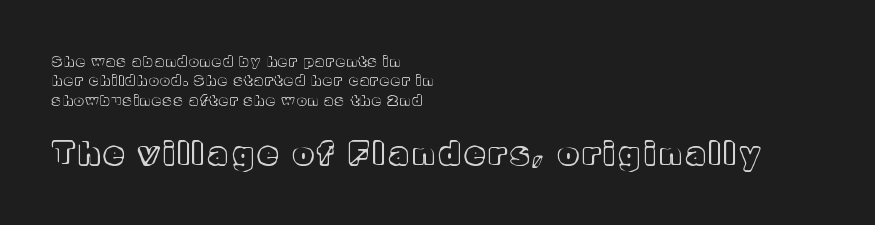
Whoever set this chose a conventional vertical rhythm. If you drew a line through each stem, it would be perfectly vertical. The rag falls on the right side of this text block. Descender tails drop into unmarked territory.
